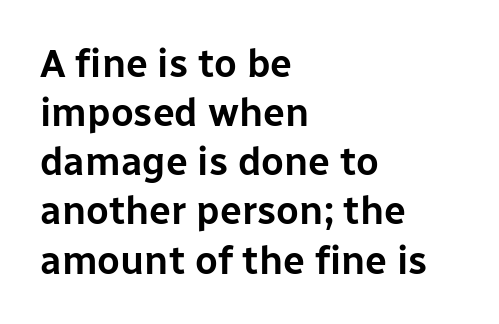
The image shows 39 px sans-serif type, upright; set left-aligned, normal line spacing (1.26x), normal letter spacing, not underlined; low stroke contrast and a medium x-height.
